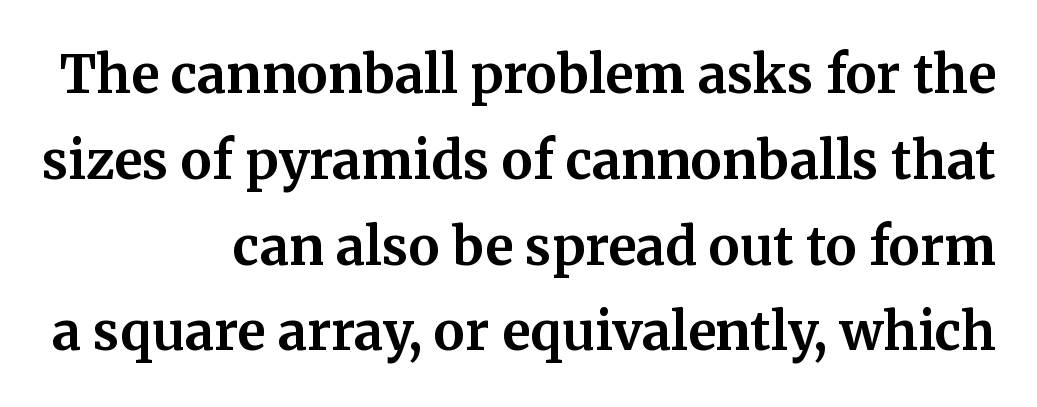
The zone under the glyphs is completely vacant. Regarding leading, the lines here are spaced in the standard way. Reading down the block, your eye finds every line finishing at a fixed right position. The strokes are fattened all the way to bold.
